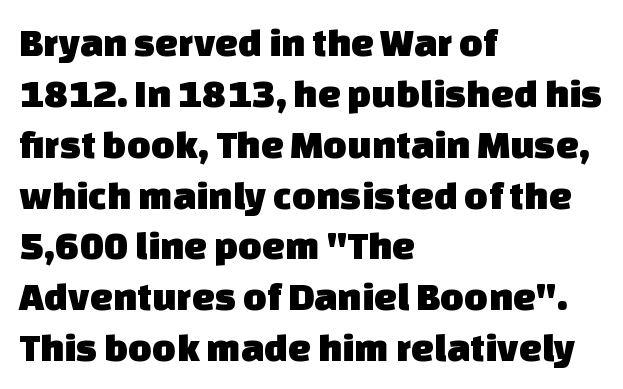
The image shows 41 px sans-serif type; set left-aligned, line spacing 1.24x, normal letter spacing, not underlined; low stroke contrast and a large x-height.
